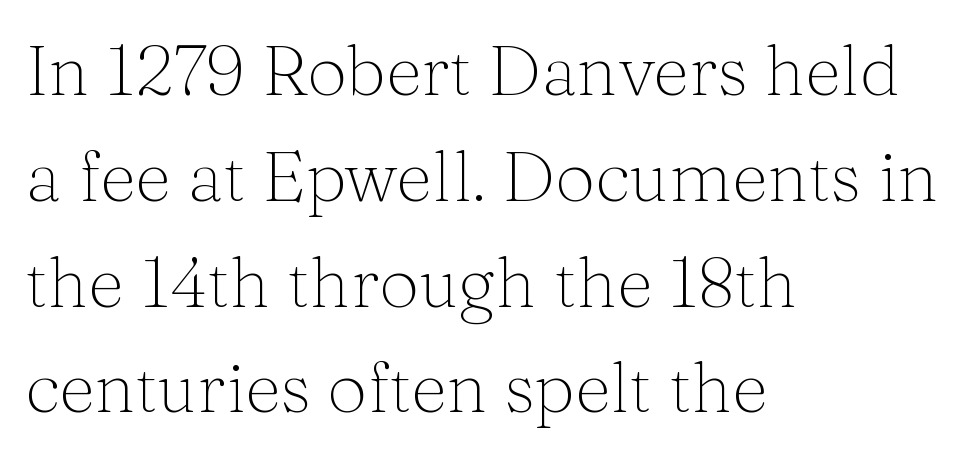
Q: Is the text bold? A: No.
Q: Is the text italic (slanted)? A: No, it is upright.
Q: Is the typeface a serif or a sans-serif typeface? A: Serif.
Q: Is the text underlined? A: No.
Q: How is the paragraph aligned? A: Left-aligned.
Q: Is the spacing between letters normal or unusually wide? A: Normal.
Q: Is the spacing between lines tight, normal or loose? A: Normal.
Q: Width (condensed, normal, or wide)? A: Normal.
Q: Stroke contrast? A: Medium.
Q: x-height? A: Medium.
Q: Monospaced? A: No.
